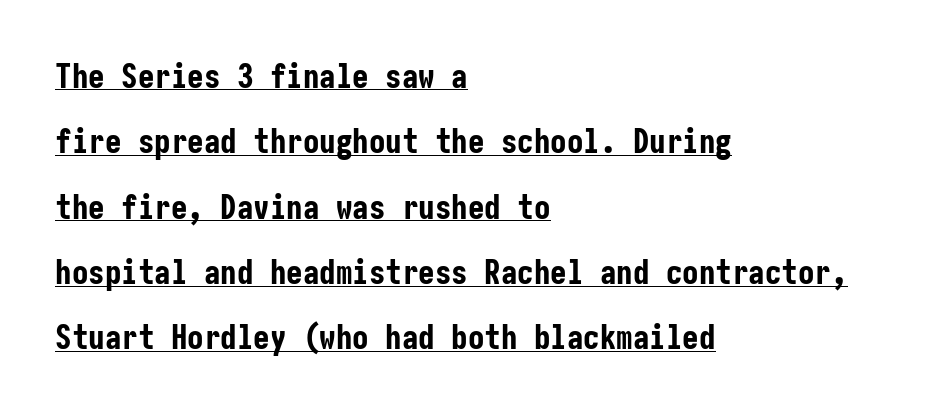
Weight check: bold — yes, fully. The type sits square on the baseline with zero lean. Notice the wide empty band between every row — that's loose leading. The ragged edge is on the right, which tells us the setting is flush left. What decoration does the sample have? An underline.
